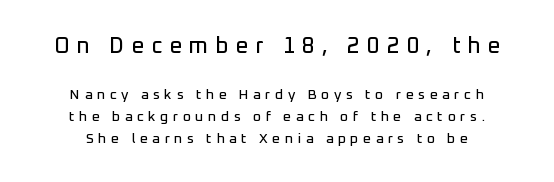
The image shows 22 px text type, upright; set normal line spacing (1.57x), unusually wide letter spacing (+0.32 em), not underlined; the first (top) block is 1.57x larger.
